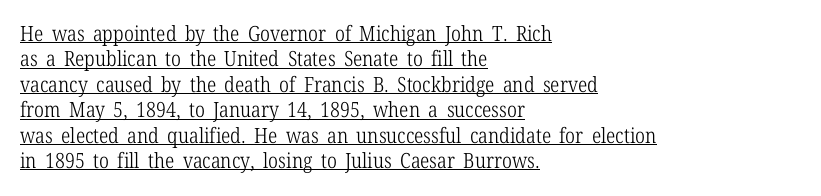
{"italic": "no", "bold": "no", "underline": "yes", "align": "left", "line_spacing_ratio": 1.21, "letter_spacing": "normal", "letter_spacing_em": 0.0, "glyph_px": 21}
